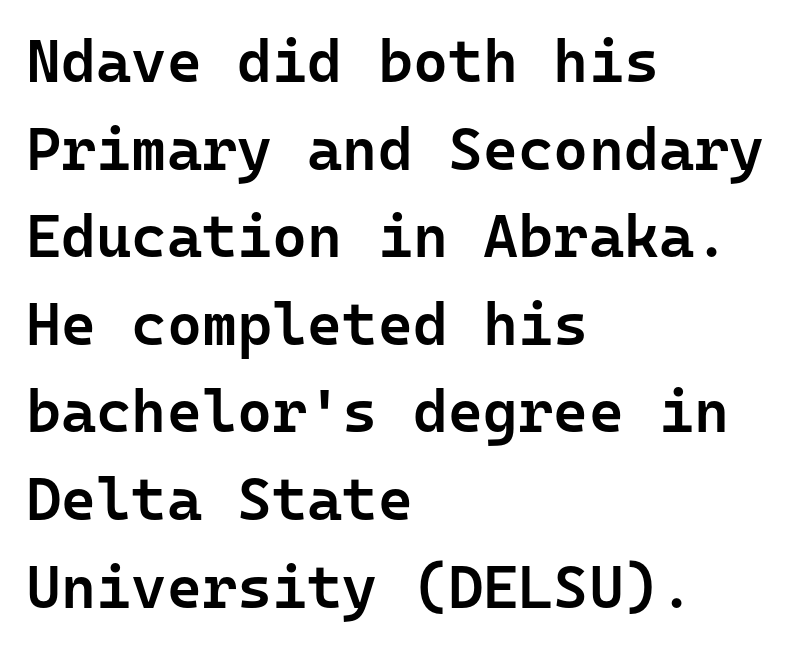
Q: Is the text bold? A: Semi-bold.
Q: Is the text italic (slanted)? A: No, it is upright.
Q: Is the typeface a serif or a sans-serif typeface? A: Sans-serif.
Q: Is the text underlined? A: No.
Q: How is the paragraph aligned? A: Left-aligned.
Q: Is the spacing between letters normal or unusually wide? A: Normal.
Q: Is the spacing between lines tight, normal or loose? A: Normal.
Q: Width (condensed, normal, or wide)? A: Normal.
Q: Stroke contrast? A: Low.
Q: x-height? A: Medium.
Q: Monospaced? A: Yes.
